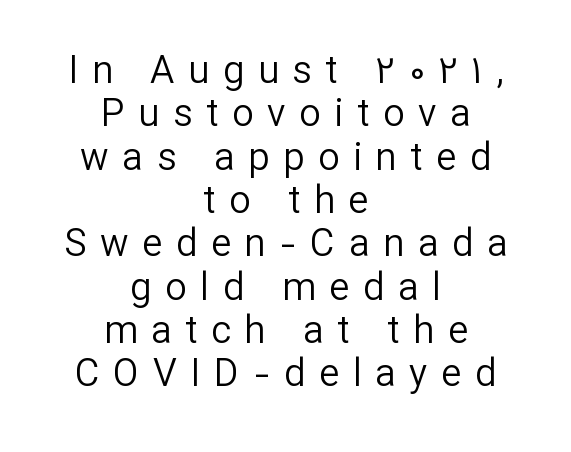
Q: Is the text bold? A: No.
Q: Is the text italic (slanted)? A: No, it is upright.
Q: Is the typeface a serif or a sans-serif typeface? A: Sans-serif.
Q: Is the text underlined? A: No.
Q: How is the paragraph aligned? A: Centered.
Q: Is the spacing between letters normal or unusually wide? A: Unusually wide.
Q: Is the spacing between lines tight, normal or loose? A: Tight.
Q: Width (condensed, normal, or wide)? A: Normal.
Q: Stroke contrast? A: Low.
Q: x-height? A: Medium.
Q: Monospaced? A: No.
